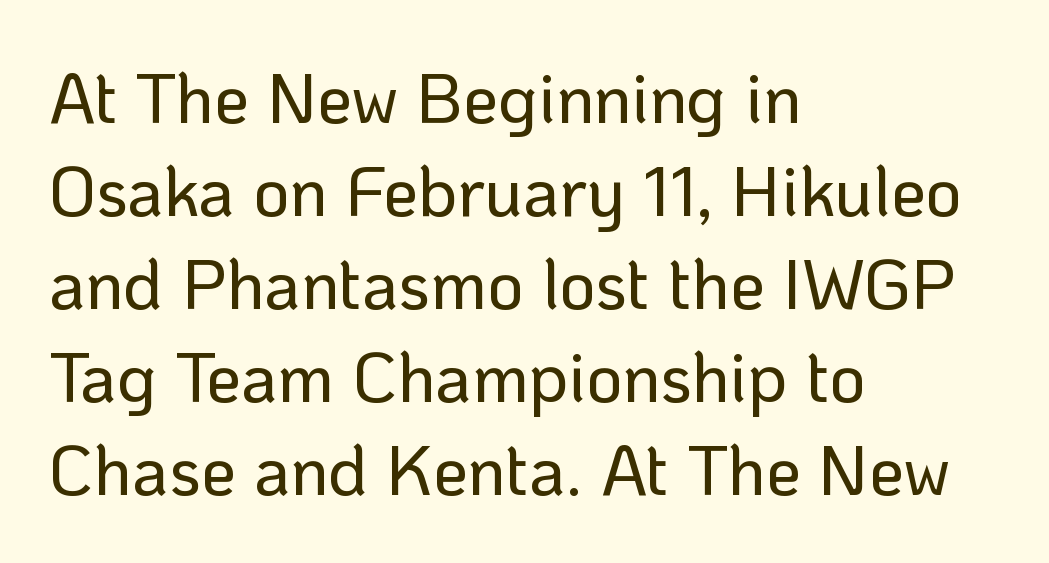
The image shows 70 px sans-serif type, upright; set left-aligned, normal line spacing (1.33x), normal letter spacing, not underlined; low stroke contrast and a medium x-height.
